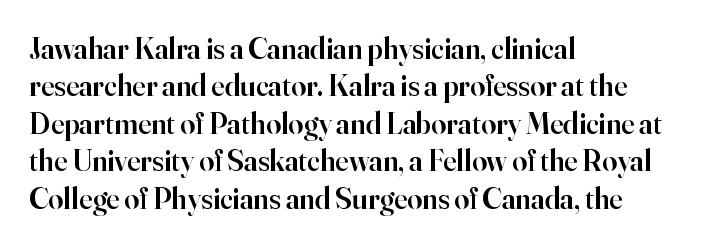
The image shows 30 px semibold serif type, upright; set left-aligned, normal line spacing (1.25x), normal letter spacing, not underlined; high stroke contrast and a small x-height.
